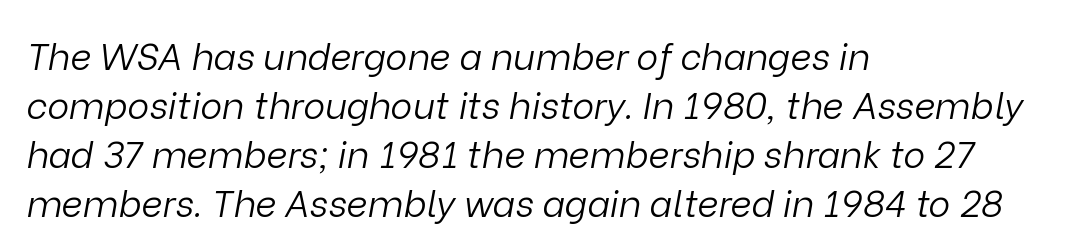
{"italic": "yes", "lean": "right", "slant_degrees": 9, "bold": "no", "weight": "light", "width": "normal", "stroke_contrast": "low", "x_height": "medium", "monospaced": "no", "underline": "no", "align": "left", "line_spacing": "normal", "line_spacing_ratio": 1.32, "letter_spacing": "normal", "letter_spacing_em": 0.0, "glyph_px": 37}
